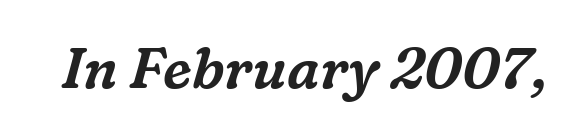
The image shows 56 px serif type, italic (leaning right); set normal letter spacing, not underlined; medium stroke contrast and a medium x-height.
